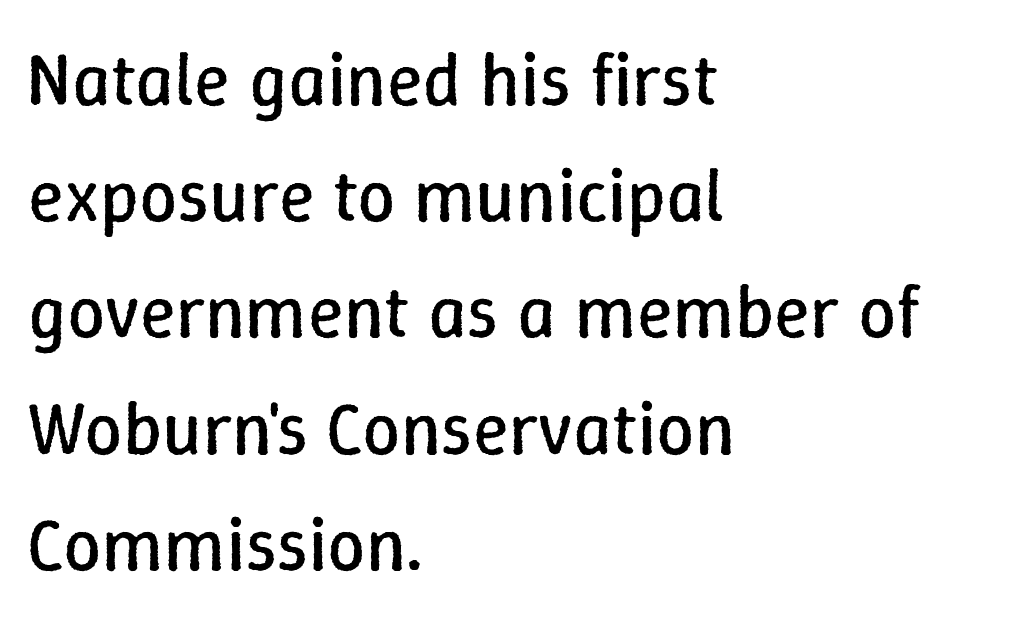
The axis of the letterforms is exactly vertical. In terms of leading, this rendering sits right in the middle. Does extra space separate the letters? No, they use regular spacing. A bare baseline throughout the passage. Reading down the block, your eye returns to a fixed left position each line.
